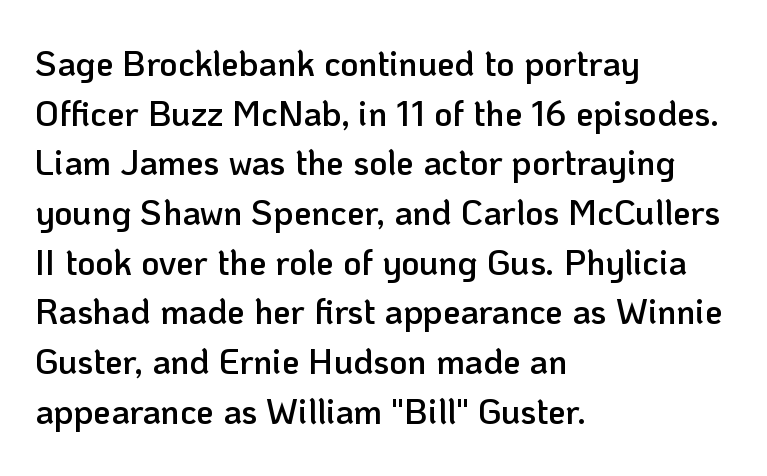
The passage shown is not underscored anywhere. Here the designer chose a conventional face with non-uniform glyph widths. Horizontally, the lines are justified to the leading edge only. Quick note: not italic, upright. Check where the strokes stop: nothing finishes them off — pure sans. Is the letter spacing exaggerated? No — it looks like the ordinary default.
